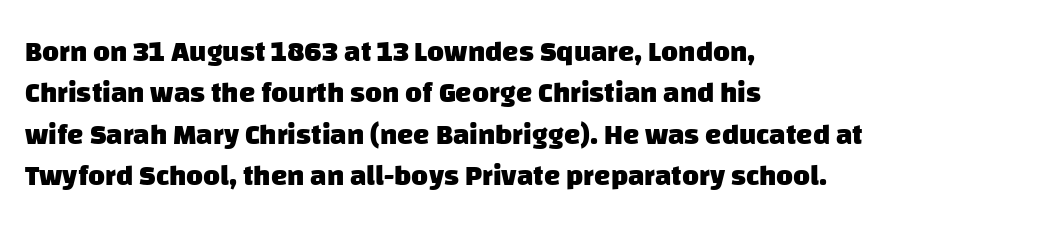
Heavy-handed strokes throughout: this text is bold. Inter-character spacing is left at the font's built-in metrics. Regular leading. The characters display no serif detailing; their extremities are plain. The letters advance in unequal steps, a hallmark of proportional type.
